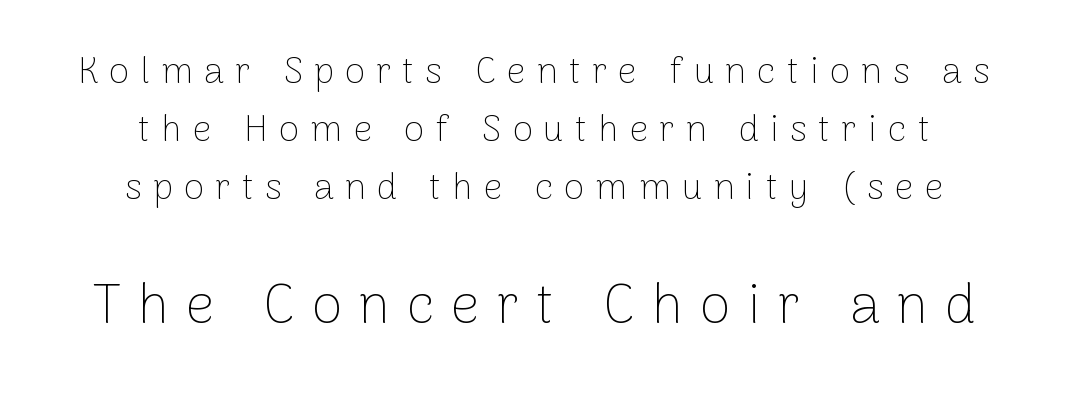
Heft: none added — not bold. In CSS terms this would be text-align: center. What kind of face is this? One without serifs — a sans. A typesetter would mark this as roman, not italic.
